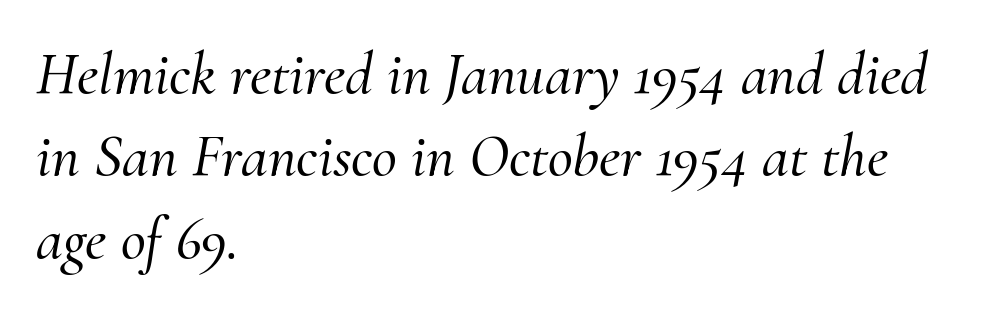
The image shows 61 px serif type, italic (leaning right); set left-aligned, normal line spacing (1.35x), normal letter spacing, not underlined; medium stroke contrast and a small x-height.
